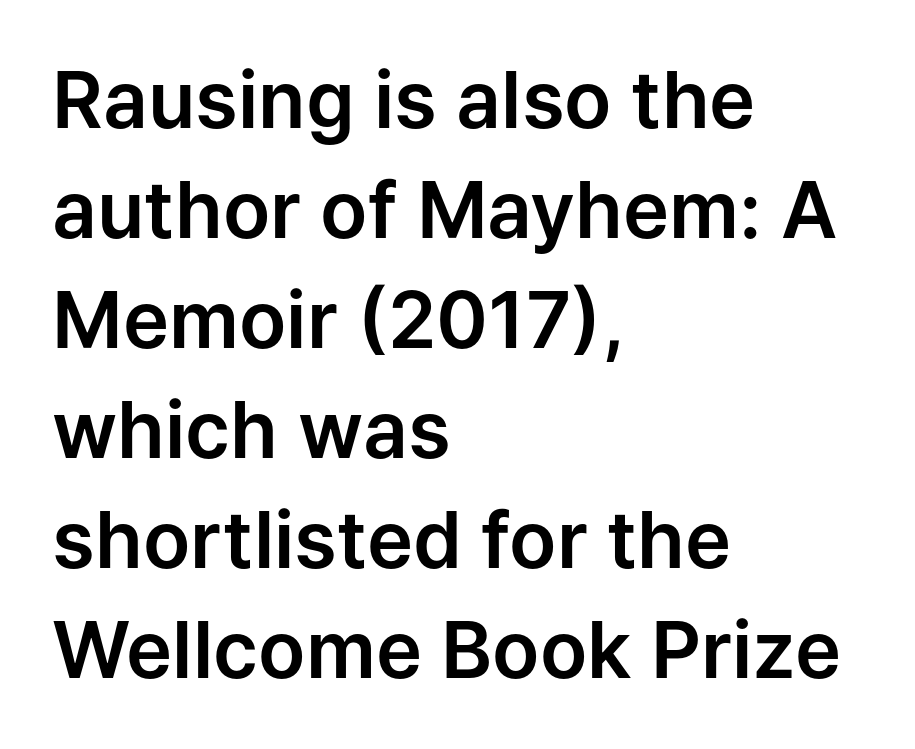
{"serif": "no", "italic": "no", "width": "normal", "stroke_contrast": "low", "x_height": "medium", "monospaced": "no", "underline": "no", "align": "left", "line_spacing": "normal", "line_spacing_ratio": 1.41, "letter_spacing": "normal", "letter_spacing_em": 0.0, "glyph_px": 78}
